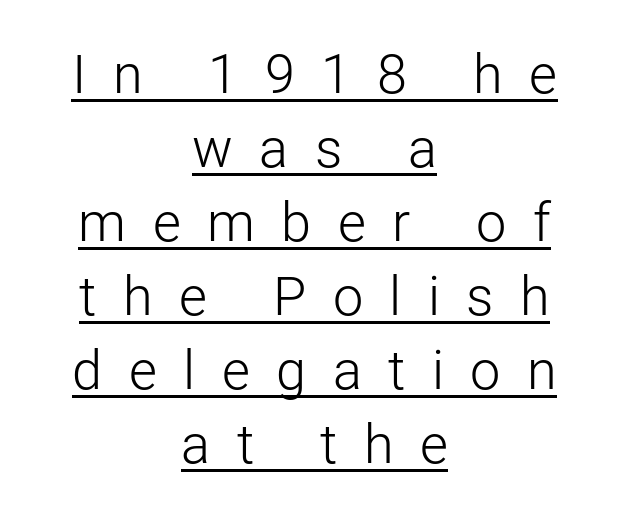
The image shows 54 px light sans-serif type, upright; set centered, normal line spacing (1.37x), unusually wide letter spacing (+0.49 em), underlined; low stroke contrast and a medium x-height.
